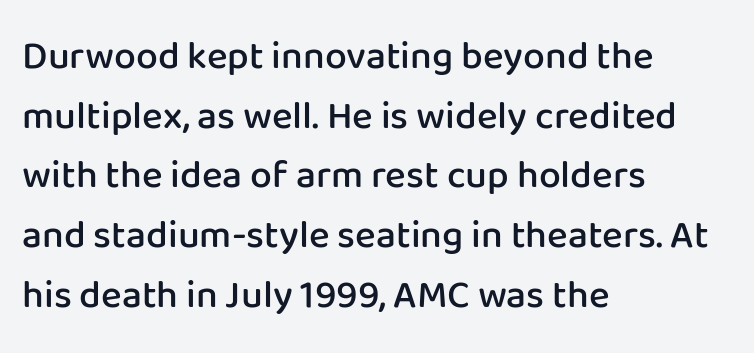
{"serif": "no", "italic": "no", "bold": "semi", "weight": "semibold", "width": "normal", "stroke_contrast": "low", "x_height": "medium", "monospaced": "no", "underline": "no", "align": "left", "line_spacing": "normal", "line_spacing_ratio": 1.53, "letter_spacing": "normal", "letter_spacing_em": 0.0, "glyph_px": 39}
